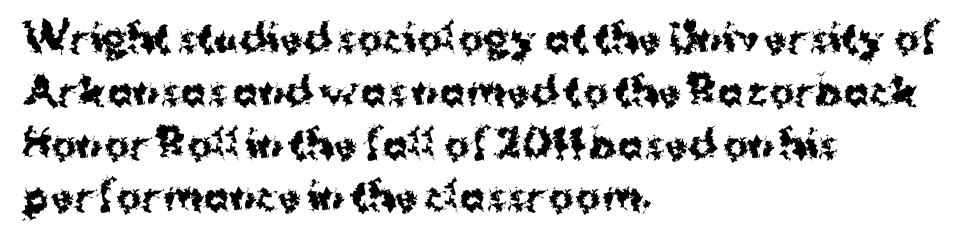
The image shows 38 px bold sans-serif type, upright; set left-aligned, normal line spacing (1.39x), normal letter spacing, not underlined; medium stroke contrast and a medium x-height.
